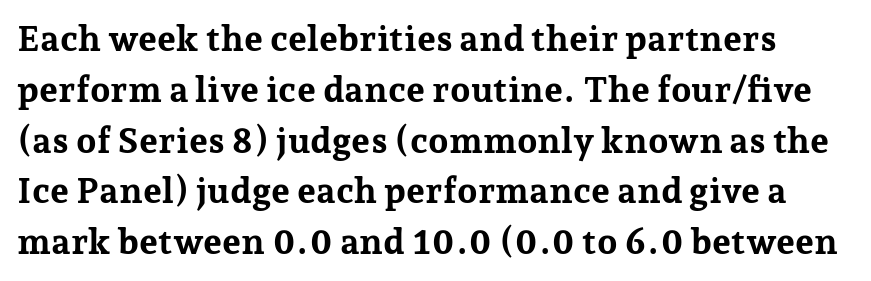
The image shows 36 px bold serif type, upright; set normal line spacing (1.41x), normal letter spacing, not underlined; low stroke contrast and a medium x-height.
